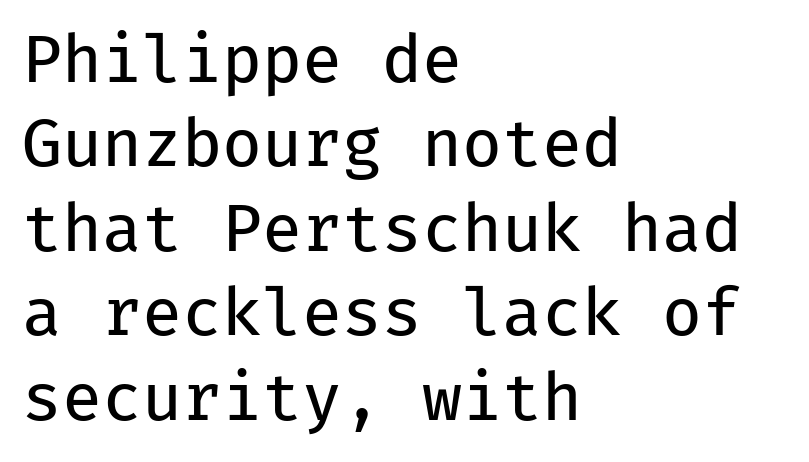
The image shows 65 px regular-weight sans-serif type, upright, monospaced; set left-aligned, normal line spacing (1.3x), normal letter spacing, not underlined; low stroke contrast and a medium x-height.
